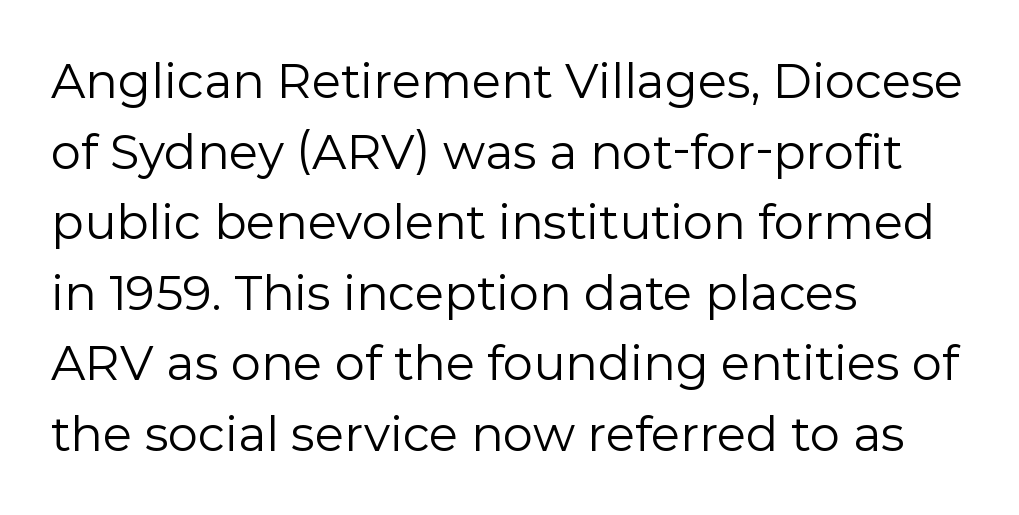
The rendering uses natural spacing where letterforms have individual widths. Each letter's strokes conclude bluntly, with no projecting serifs. Style check: upright. Honestly, the row spacing looks completely unremarkable.
